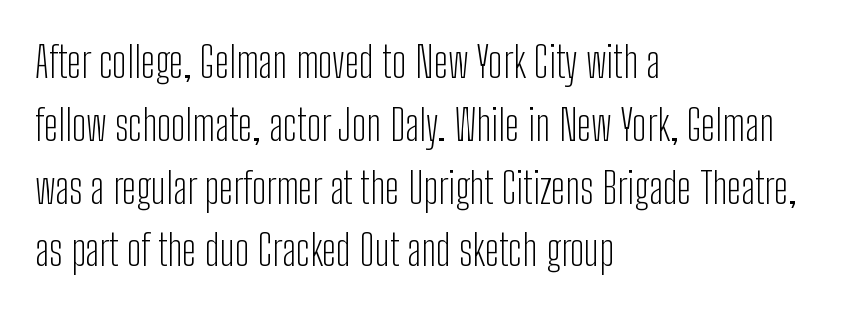
The area under the type is left untouched. Stem width sits at or under what a default text font uses. Tall strokes in this sample are plumb rather than angled. Compared with typical body copy, the letter spacing here is the same. Caption: multi-line text, flush left, ragged right.
